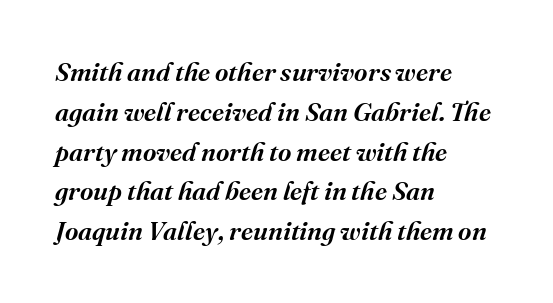
The image shows 26 px text type, italic (leaning right); set left-aligned, normal line spacing (1.53x), normal letter spacing, not underlined.
